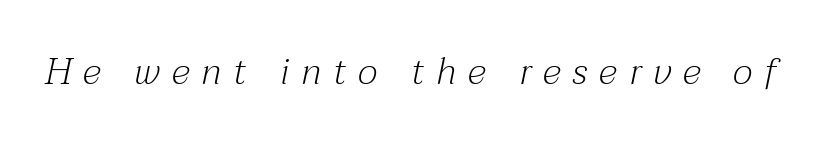
{"serif": "yes", "italic": "yes", "lean": "right", "slant_degrees": 12, "bold": "no", "weight": "light", "width": "normal", "stroke_contrast": "medium", "x_height": "medium", "monospaced": "no", "underline": "no", "letter_spacing": "wide", "letter_spacing_em": 0.33, "glyph_px": 37}
